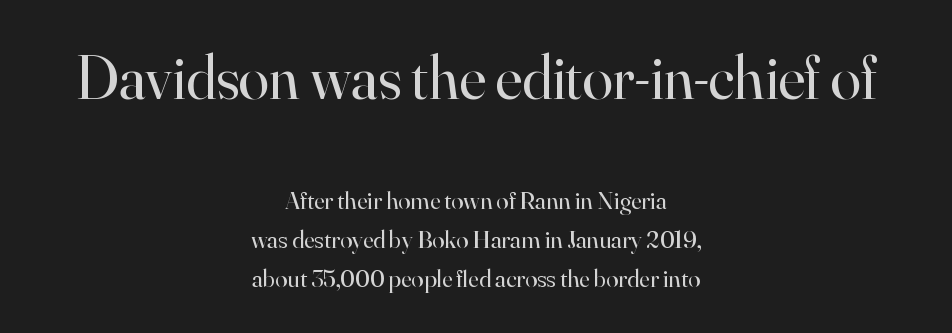
The image shows 62 px regular-weight serif type, upright; set centered, normal line spacing (1.56x), normal letter spacing, not underlined; the first (top) block is 2.48x larger; high stroke contrast and a small x-height.
